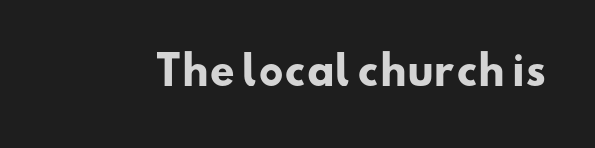
The rendering shows plain stroke endings on the letterforms — a sans-serif design. The type is set solid horizontally, with unmodified tracking. Words float on clear page, feet unadorned. You could not count columns in this text — the font is proportionally spaced. Is the type bold? Yes — the strokes are clearly thick and heavy.
